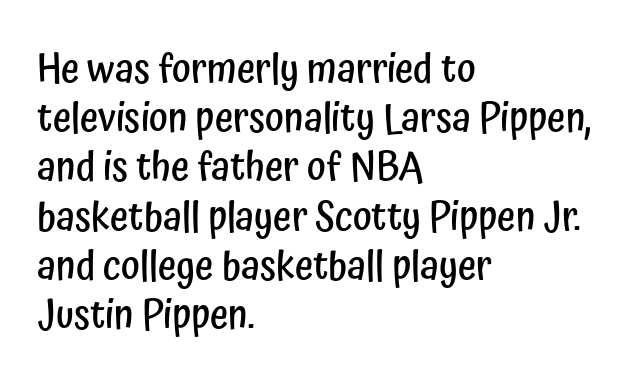
Style check: upright. Short and long lines alike share a common starting point at left. No word sits above an underline. Are there feet on the stems? There aren't — it's a sans.
